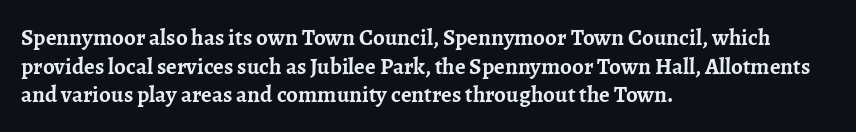
The image shows 23 px bold type, upright; set left-aligned, line spacing 1.24x, normal letter spacing, not underlined.
